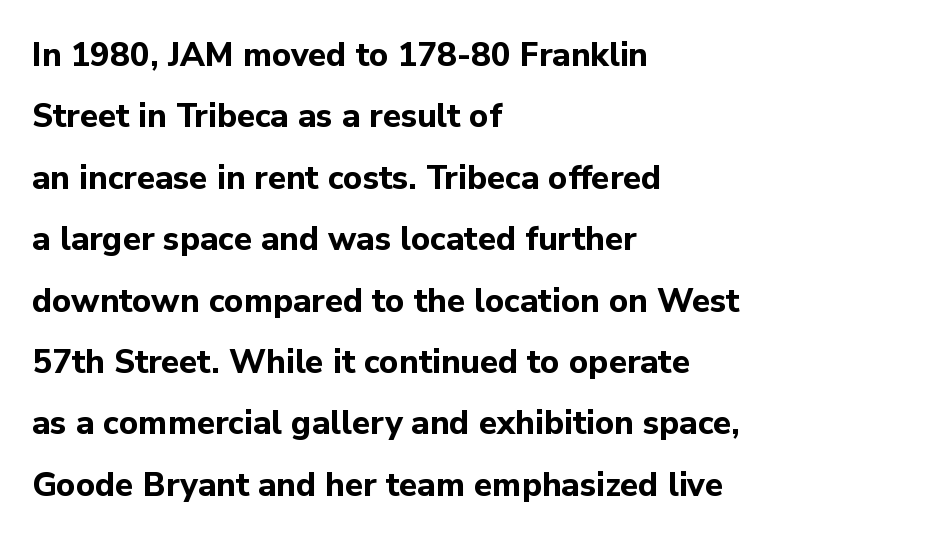
Q: Is the text bold? A: Yes.
Q: Is the text italic (slanted)? A: No, it is upright.
Q: Is the typeface a serif or a sans-serif typeface? A: Sans-serif.
Q: Is the text underlined? A: No.
Q: How is the paragraph aligned? A: Left-aligned.
Q: Is the spacing between letters normal or unusually wide? A: Normal.
Q: Width (condensed, normal, or wide)? A: Normal.
Q: Stroke contrast? A: Low.
Q: x-height? A: Medium.
Q: Monospaced? A: No.
